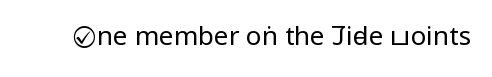
{"italic": "no", "bold": "no", "underline": "no", "letter_spacing": "normal", "letter_spacing_em": 0.0, "glyph_px": 26}
